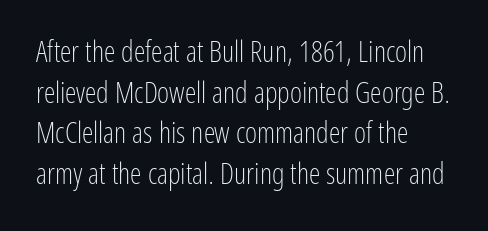
This sample is left-justified, so line endings fall wherever the words run out. On a weight scale, this lands at 450 or below. A typesetter would call this proportional, since set widths differ per character. The lettering holds an erect, upright posture throughout.
